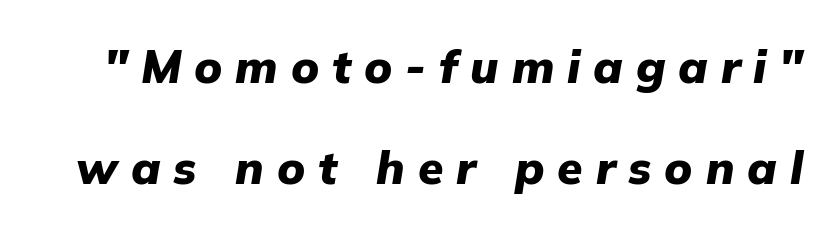
Q: Is the text bold? A: Yes.
Q: Is the text italic (slanted)? A: Yes, it leans right by about 9 degrees.
Q: Is the text underlined? A: No.
Q: Is the spacing between letters normal or unusually wide? A: Unusually wide.
Q: Is the spacing between lines tight, normal or loose? A: Loose.
Q: Width (condensed, normal, or wide)? A: Normal.
Q: Stroke contrast? A: Low.
Q: x-height? A: Medium.
Q: Monospaced? A: No.
